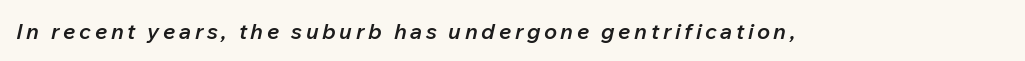
Q: Is the text bold? A: Semi-bold.
Q: Is the text italic (slanted)? A: Yes, it leans right by about 12 degrees.
Q: Is the text underlined? A: No.
